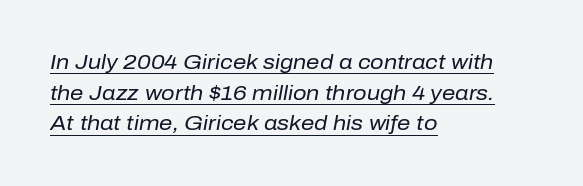
It's the slanting kind of type. Stems here are at most as thick as an everyday book face. What decoration does the sample have? An underline. The lines sit at an ordinary, default distance from one another. Typeset ragged right — the left edge is the straight one. Nobody touched the tracking dial on this one.
